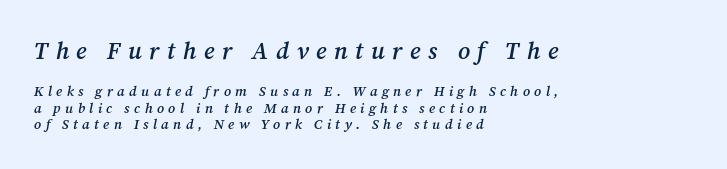
{"italic": "yes", "lean": "right", "slant_degrees": 12, "bold": "semi", "underline": "no", "align": "left", "line_spacing_ratio": 1.17, "letter_spacing": "wide", "letter_spacing_em": 0.31, "larger_block": "first", "size_ratio": 1.71, "glyph_px": 24}
